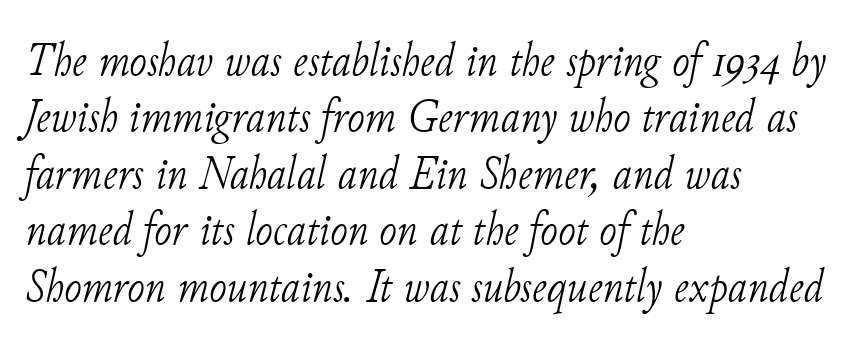
The strip under each line holds only bare page. Layout note: lines flush left. Emphasis-style slanted type is in use. Character widths vary here, with narrow letters taking less room than wide ones. Letter spacing: default. Bold? No — there's no thickening of the strokes.
